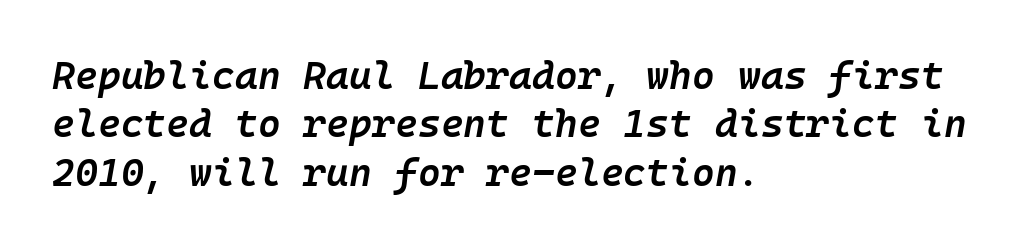
There is no visible air inserted between adjacent glyphs. A somewhat darkened texture: the type is semibold rather than bold. The space beneath each line is pristine and unruled. The glyphs look as if they've been sheared to an angle. Alignment: flush left.
